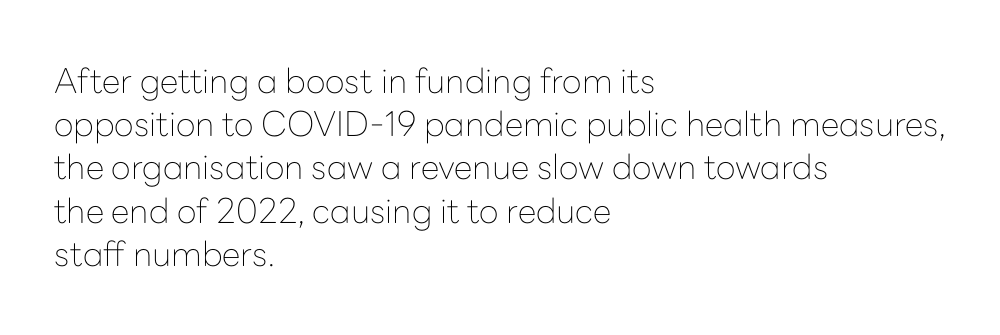
Q: Is the text bold? A: No.
Q: Is the text italic (slanted)? A: No, it is upright.
Q: Is the typeface a serif or a sans-serif typeface? A: Sans-serif.
Q: Is the text underlined? A: No.
Q: How is the paragraph aligned? A: Left-aligned.
Q: Is the spacing between letters normal or unusually wide? A: Normal.
Q: Is the spacing between lines tight, normal or loose? A: Normal.
Q: Width (condensed, normal, or wide)? A: Normal.
Q: Stroke contrast? A: Low.
Q: x-height? A: Medium.
Q: Monospaced? A: No.
